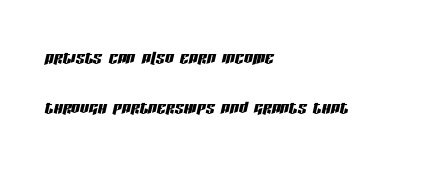
Q: Is the text italic (slanted)? A: Yes, it leans right by about 13 degrees.
Q: Is the text underlined? A: No.
Q: How is the paragraph aligned? A: Left-aligned.
Q: Is the spacing between letters normal or unusually wide? A: Normal.
Q: Is the spacing between lines tight, normal or loose? A: Loose.
